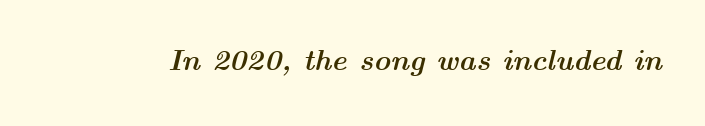
Q: Is the text bold? A: Yes.
Q: Is the text italic (slanted)? A: Yes, it leans right by about 14 degrees.
Q: Is the text underlined? A: No.
Q: Is the spacing between letters normal or unusually wide? A: Normal.
Q: Width (condensed, normal, or wide)? A: Wide.
Q: Stroke contrast? A: Medium.
Q: x-height? A: Medium.
Q: Monospaced? A: No.
